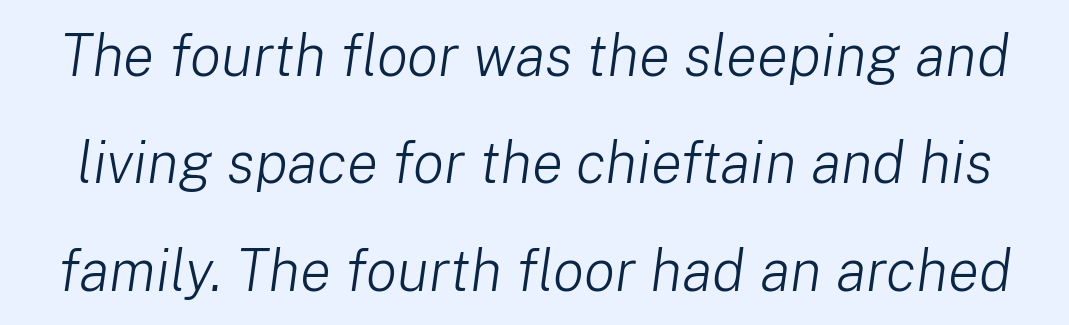
The image shows 58 px light type, italic (leaning right); set line spacing 1.85x, normal letter spacing, not underlined; low stroke contrast and a medium x-height.
